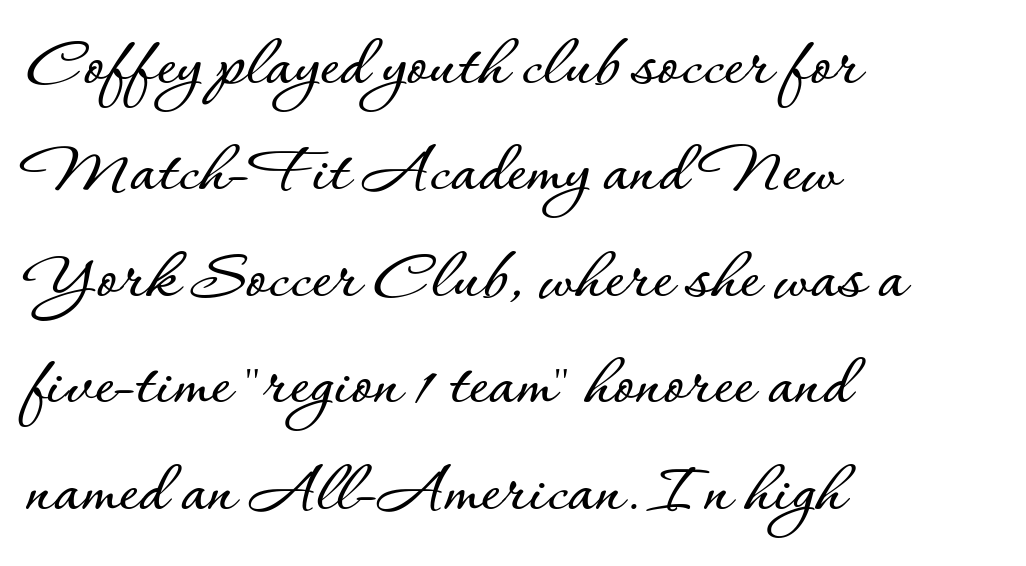
The gap between lines stays unmarked. Nothing unusual about the tracking: characters are spaced as the font intends. Leftover space on each line is placed entirely after the last word.
